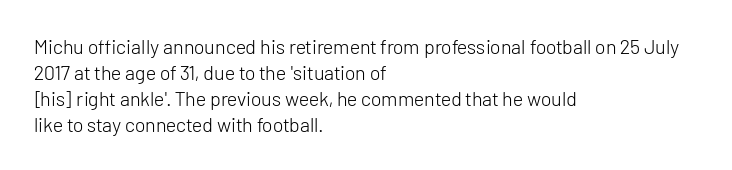
Where is the straight margin? On the left. This sample keeps an unexceptional amount of space between lines. The typesetting does not lean heavy: it is not bold. The gaps between neighbouring characters are ordinary and unremarkable. A clean baseline with only descenders dipping below it.
